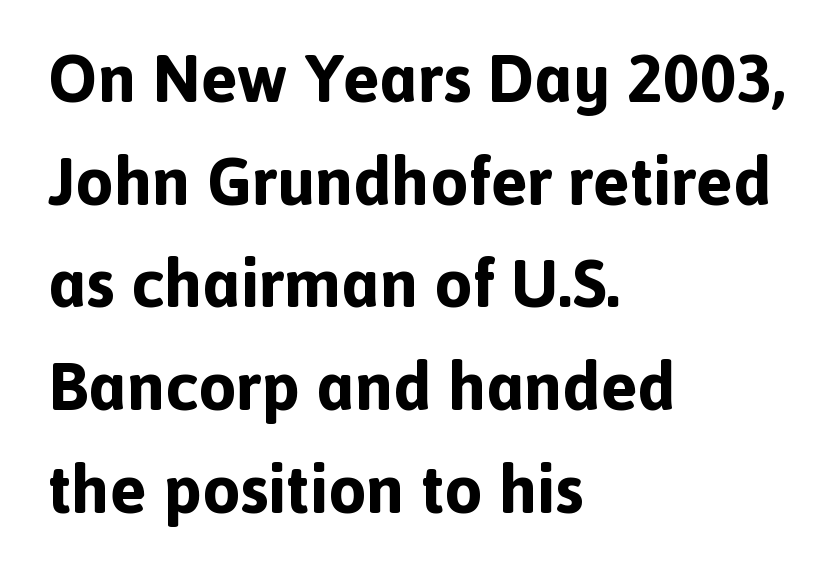
{"serif": "no", "italic": "no", "bold": "yes", "weight": "bold", "width": "normal", "x_height": "medium", "monospaced": "no", "underline": "no", "align": "left", "line_spacing": "normal", "line_spacing_ratio": 1.51, "letter_spacing": "normal", "letter_spacing_em": 0.0, "glyph_px": 68}
